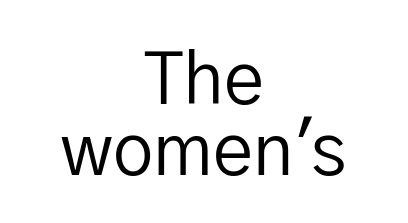
The image shows 72 px regular-weight sans-serif type, upright; set centered, tight line spacing (0.98x), normal letter spacing, not underlined; low stroke contrast and a medium x-height.
